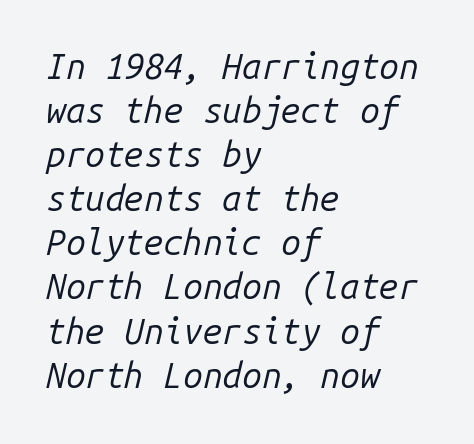
{"italic": "yes", "lean": "right", "slant_degrees": 14, "bold": "no", "weight": "regular", "width": "normal", "stroke_contrast": "low", "x_height": "medium", "monospaced": "yes", "underline": "no", "align": "left", "line_spacing": "normal", "line_spacing_ratio": 1.26, "letter_spacing": "normal", "letter_spacing_em": 0.0, "glyph_px": 35}
